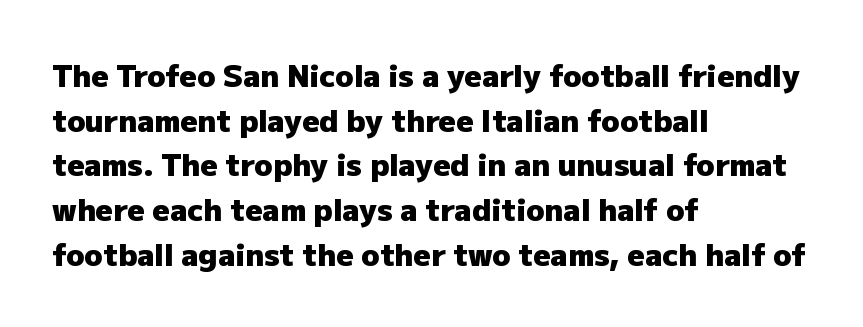
You can tell it's not italic because the verticals are truly vertical. This rendering employs a face without finishing strokes, i.e., a sans-serif. The passage is arranged the way most books set body copy — flush left. Set as a true bold cut, around the 700 mark. Line spacing here is normal.
